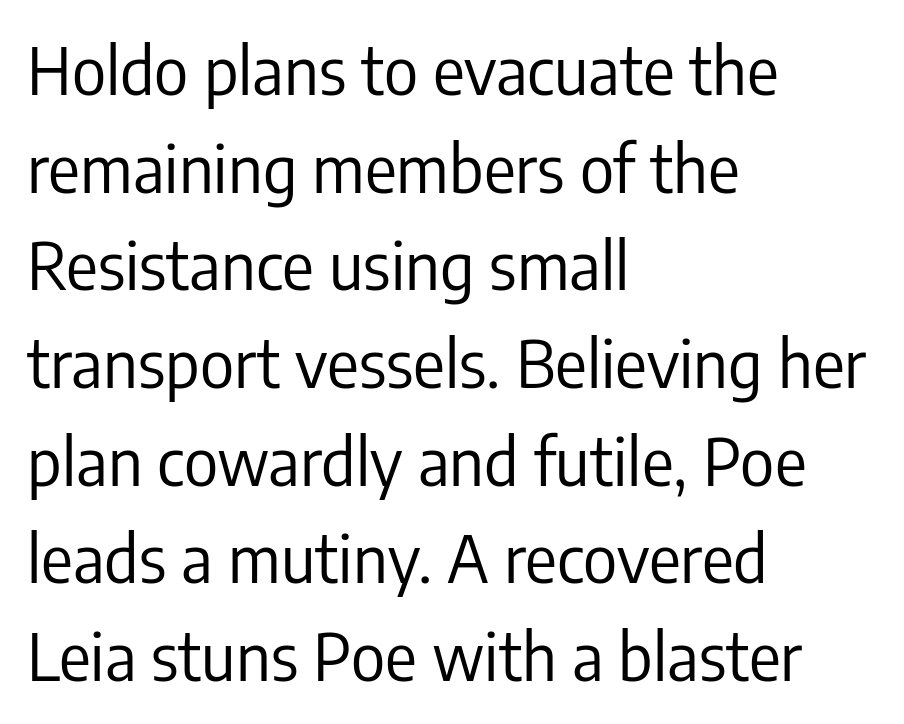
{"serif": "no", "italic": "no", "bold": "no", "weight": "regular", "width": "condensed", "stroke_contrast": "low", "x_height": "medium", "monospaced": "no", "underline": "no", "align": "left", "line_spacing": "normal", "line_spacing_ratio": 1.48, "letter_spacing": "normal", "letter_spacing_em": 0.0, "glyph_px": 66}
